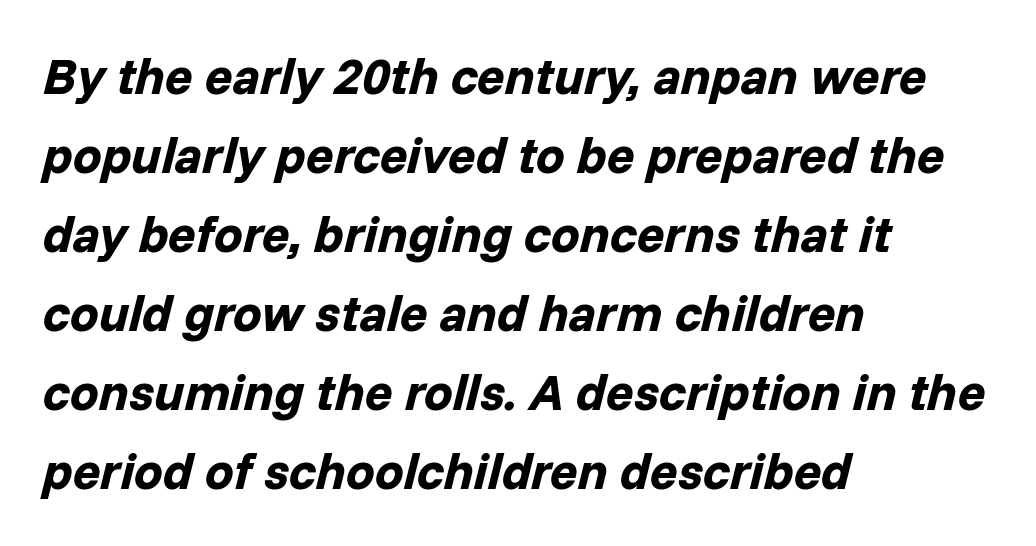
Q: Is the text bold? A: Yes.
Q: Is the text italic (slanted)? A: Yes, it leans right by about 14 degrees.
Q: Is the text underlined? A: No.
Q: How is the paragraph aligned? A: Left-aligned.
Q: Is the spacing between letters normal or unusually wide? A: Normal.
Q: Is the spacing between lines tight, normal or loose? A: Normal.
Q: Width (condensed, normal, or wide)? A: Normal.
Q: Stroke contrast? A: Low.
Q: x-height? A: Medium.
Q: Monospaced? A: No.
